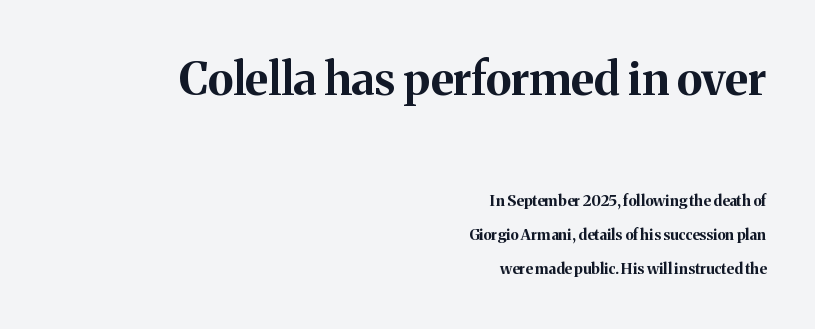
Q: Is the text bold? A: Yes.
Q: Is the text italic (slanted)? A: No, it is upright.
Q: Is the typeface a serif or a sans-serif typeface? A: Serif.
Q: Is the text underlined? A: No.
Q: How is the paragraph aligned? A: Right-aligned.
Q: Is the spacing between letters normal or unusually wide? A: Normal.
Q: Is the spacing between lines tight, normal or loose? A: Loose.
Q: Which block of text is set in a larger size, the first (top) or the second (bottom)? A: The first (top) one.
Q: Width (condensed, normal, or wide)? A: Normal.
Q: Stroke contrast? A: Medium.
Q: x-height? A: Medium.
Q: Monospaced? A: No.
